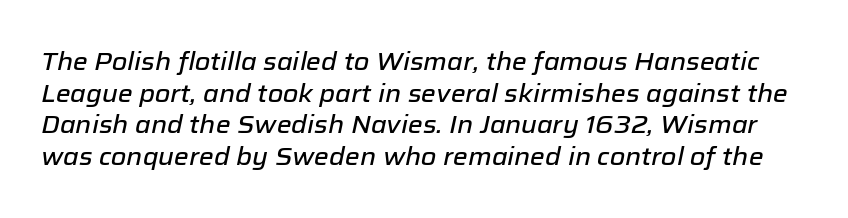
{"italic": "yes", "lean": "right", "slant_degrees": 12, "underline": "no", "line_spacing": "normal", "line_spacing_ratio": 1.27, "letter_spacing": "normal", "letter_spacing_em": 0.0, "glyph_px": 25}
